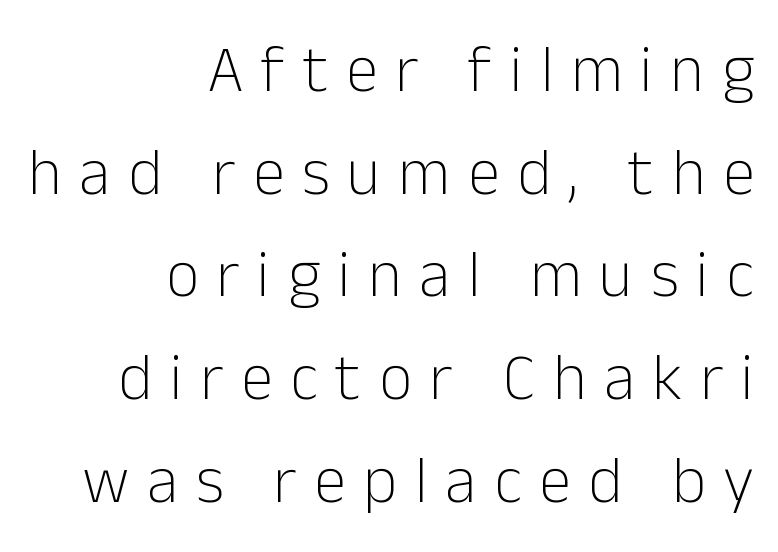
Q: Is the text bold? A: No.
Q: Is the text italic (slanted)? A: No, it is upright.
Q: Is the typeface a serif or a sans-serif typeface? A: Sans-serif.
Q: Is the text underlined? A: No.
Q: How is the paragraph aligned? A: Right-aligned.
Q: Is the spacing between letters normal or unusually wide? A: Unusually wide.
Q: Is the spacing between lines tight, normal or loose? A: Normal.
Q: Width (condensed, normal, or wide)? A: Normal.
Q: Stroke contrast? A: Low.
Q: x-height? A: Medium.
Q: Monospaced? A: No.
